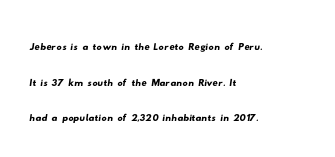
Underlining? Definitely not there. Line starts are locked; line ends wander. This rendering leaves character spacing at its baseline value. Evenly set lines give the paragraph a standard silhouette.
